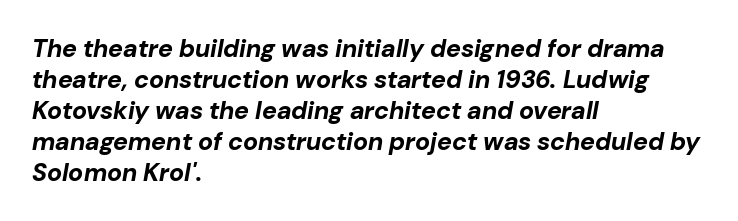
You'd pick this weight for a headline — it's a proper bold. Descender tails drop into unmarked territory. Compared with ordinary roman type, these characters are visibly tilted. Is the block centered? No — it sits flush against the left margin.
